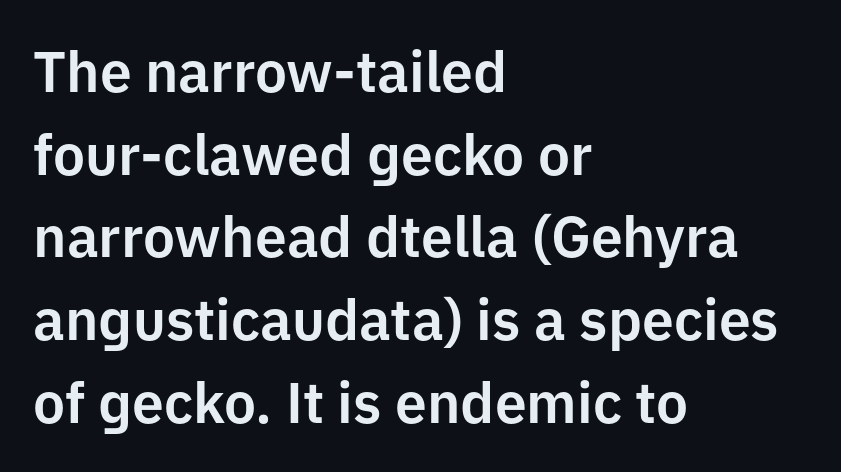
The image shows 57 px sans-serif type, upright; set left-aligned, normal line spacing (1.45x), normal letter spacing, not underlined; low stroke contrast and a medium x-height.
